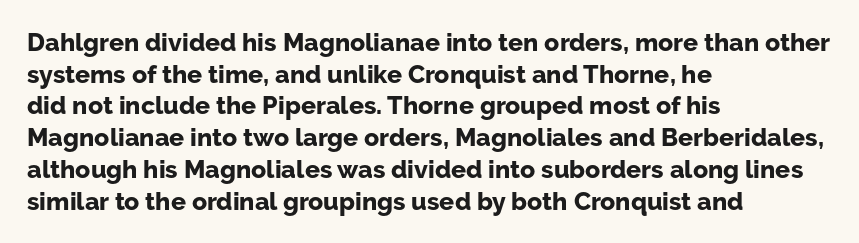
{"italic": "no", "bold": "yes", "underline": "no", "align": "left", "line_spacing": "normal", "line_spacing_ratio": 1.27, "letter_spacing": "normal", "letter_spacing_em": 0.0, "glyph_px": 25}
